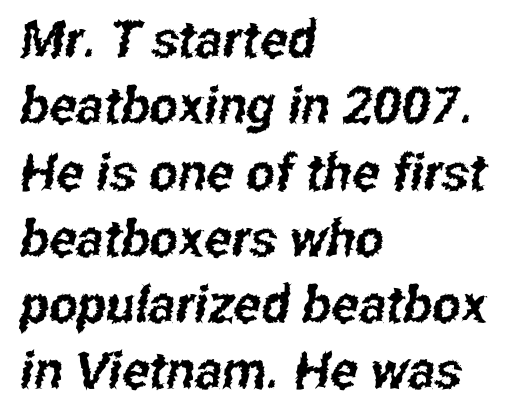
Q: Is the typeface a serif or a sans-serif typeface? A: Sans-serif.
Q: Is the text underlined? A: No.
Q: How is the paragraph aligned? A: Left-aligned.
Q: Is the spacing between letters normal or unusually wide? A: Normal.
Q: Is the spacing between lines tight, normal or loose? A: Normal.
Q: Width (condensed, normal, or wide)? A: Condensed.
Q: Stroke contrast? A: Low.
Q: x-height? A: Medium.
Q: Monospaced? A: No.
